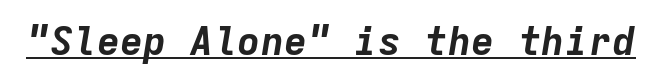
Q: Is the text bold? A: Yes.
Q: Is the text italic (slanted)? A: Yes, it leans right by about 9 degrees.
Q: Is the text underlined? A: Yes.
Q: Is the spacing between letters normal or unusually wide? A: Normal.
Q: Width (condensed, normal, or wide)? A: Normal.
Q: Stroke contrast? A: Low.
Q: x-height? A: Medium.
Q: Monospaced? A: Yes.
